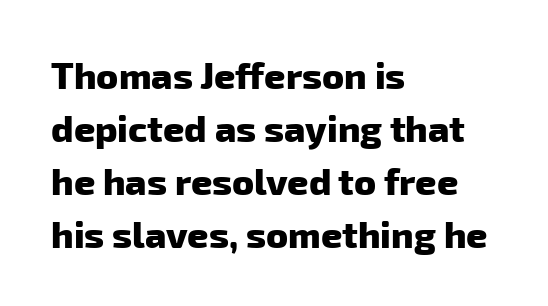
The image shows 37 px heavy sans-serif type; set left-aligned, normal line spacing (1.43x), normal letter spacing, not underlined; low stroke contrast and a medium x-height.
